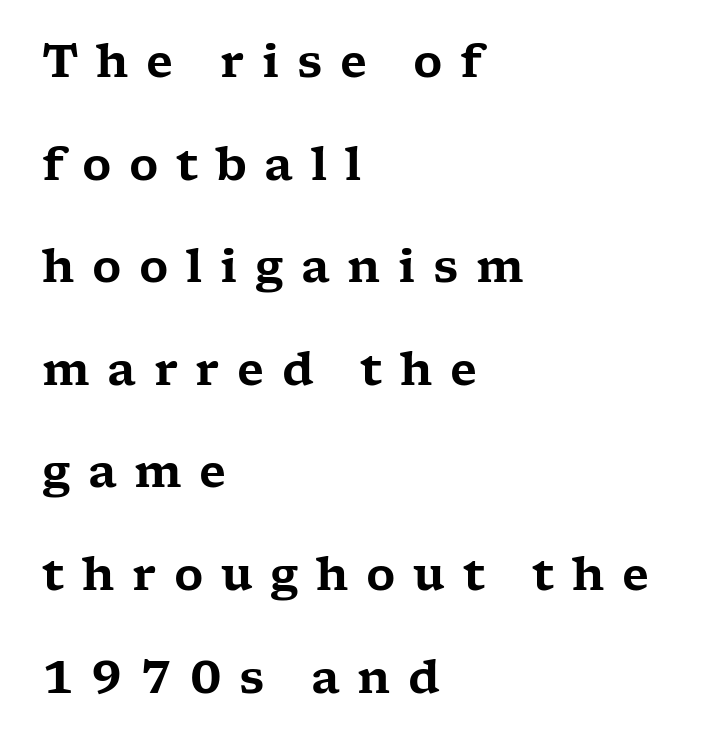
The image shows 45 px wide serif type, upright; set left-aligned, loose line spacing (2.28x), unusually wide letter spacing (+0.39 em), not underlined; low stroke contrast and a medium x-height.
